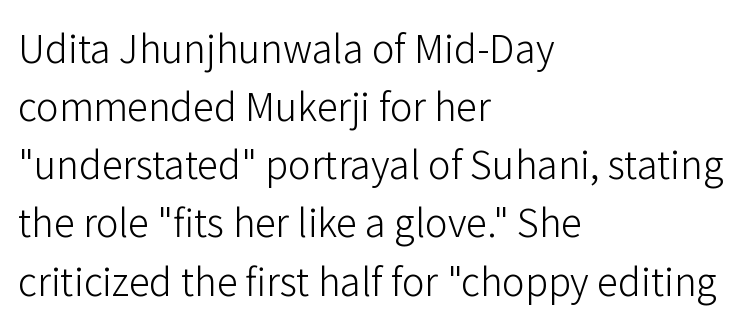
{"serif": "no", "italic": "no", "bold": "no", "weight": "light", "width": "normal", "stroke_contrast": "low", "x_height": "medium", "monospaced": "no", "underline": "no", "align": "left", "line_spacing": "normal", "line_spacing_ratio": 1.53, "letter_spacing": "normal", "letter_spacing_em": 0.0, "glyph_px": 38}
